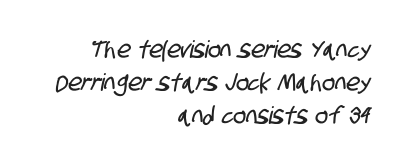
Q: Is the text underlined? A: No.
Q: How is the paragraph aligned? A: Right-aligned.
Q: Is the spacing between letters normal or unusually wide? A: Normal.
Q: Is the spacing between lines tight, normal or loose? A: Normal.
